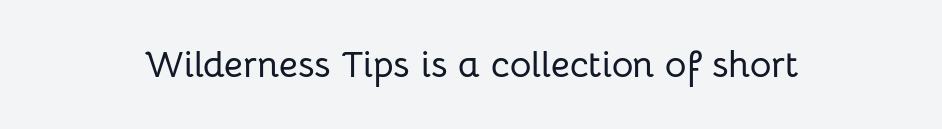
Spacing between characters is what you'd get straight out of the box. Just letters on the line, the space beneath them empty. This rendering employs a face without finishing strokes, i.e., a sans-serif. Each letter keeps its own natural width here, so spacing adapts to shape. Quick note: not italic, upright.
